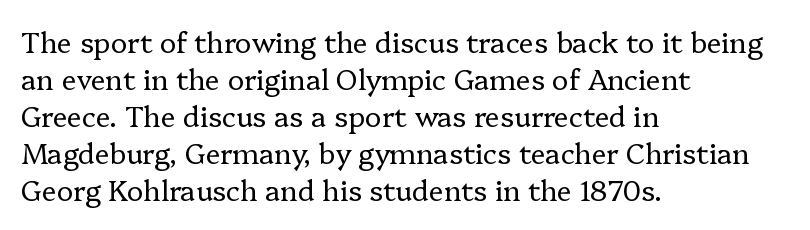
Proportional: the letters do not fall into vertical columns. The face used here is rendered with its standard letterfit. No italicization has been applied; the sample stays upright. A normal amount of white space separates one row of letters from the next. Unlike a clean sans, this face finishes its strokes with serifs.
